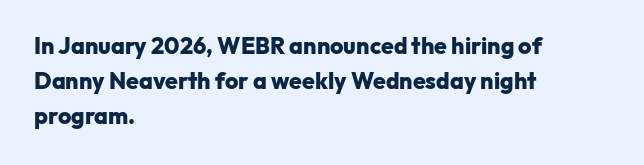
{"italic": "no", "bold": "yes", "underline": "no", "align": "left", "line_spacing": "normal", "line_spacing_ratio": 1.53, "letter_spacing": "normal", "letter_spacing_em": 0.0, "glyph_px": 23}
